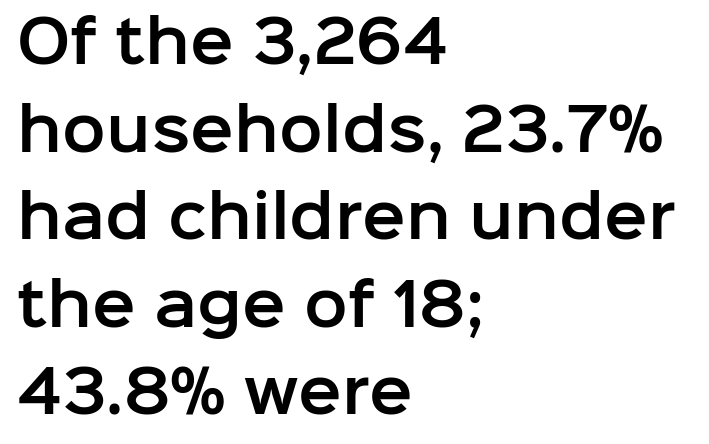
Spacing between characters is what you'd get straight out of the box. This sample keeps an unexceptional amount of space between lines. Here the designer chose a conventional face with non-uniform glyph widths. Each row of text sits above clean, open space. A roman cut, with each character standing at attention. Leftover space on each line is placed entirely after the last word.
